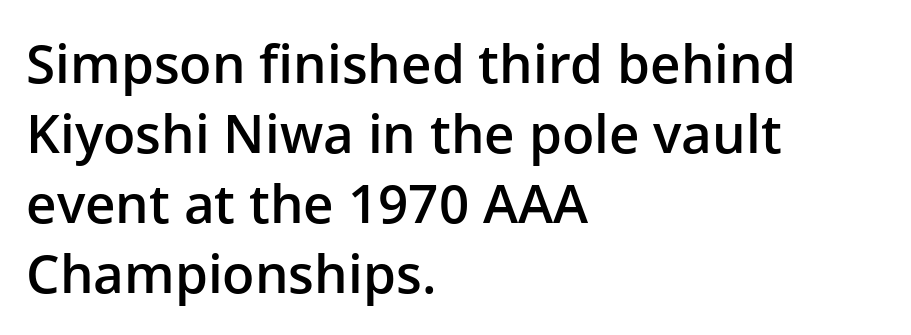
This is sans-serif lettering, the kind often seen on screens and signage. In terms of weight, the rendering is demibold, just under bold. The compositor pushed each line to the left boundary. Is this a fixed-width face? No — the glyphs have proportional, varying widths. Beneath every word, the page is bare.
